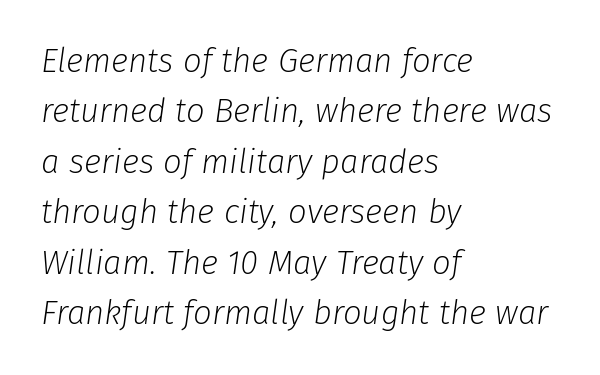
The strip under each line holds only bare page. This rendering uses left alignment, leaving the right contour irregular. Each letter keeps its own natural width here, so spacing adapts to shape. Looking at the ascenders, they clearly lean.
